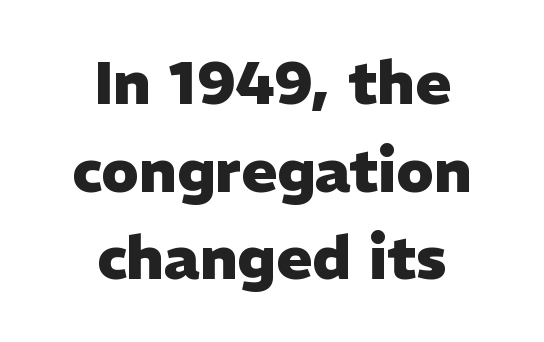
Any mark beneath the type? The region is blank. The letters advance in unequal steps, a hallmark of proportional type. Look at the bottom of the vertical strokes: they stop flat, with no serifs. Each new line begins a customary step beneath the previous one. Style check: upright. Line starts and ends both wander, symmetrically.
